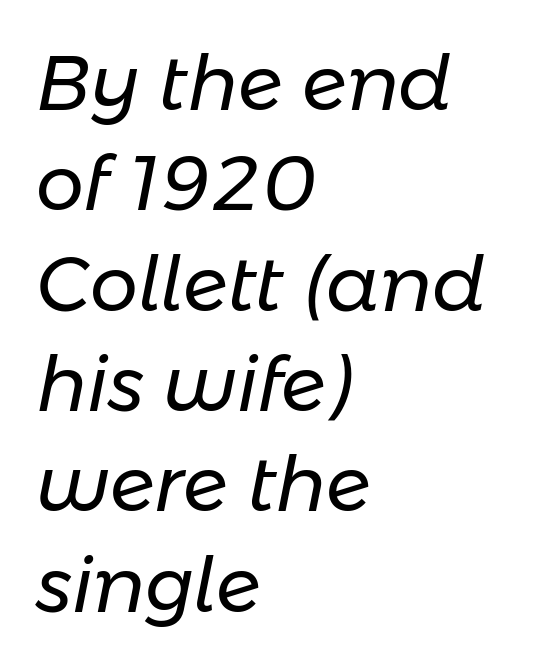
The image shows 76 px regular-weight type, italic (leaning right); set left-aligned, normal line spacing (1.32x), normal letter spacing, not underlined; low stroke contrast and a medium x-height.
